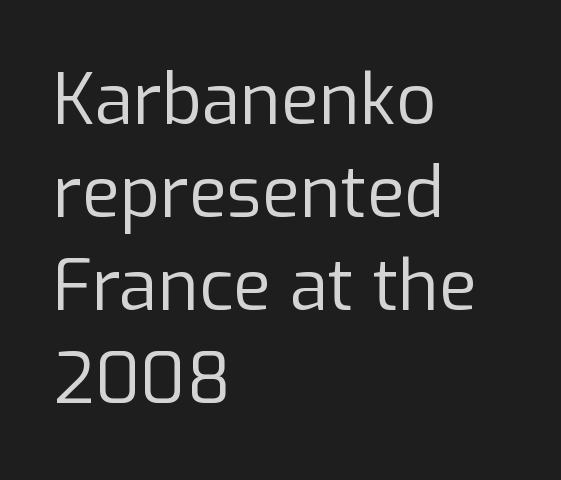
Q: Is the text bold? A: No.
Q: Is the text italic (slanted)? A: No, it is upright.
Q: Is the typeface a serif or a sans-serif typeface? A: Sans-serif.
Q: Is the text underlined? A: No.
Q: How is the paragraph aligned? A: Left-aligned.
Q: Is the spacing between letters normal or unusually wide? A: Normal.
Q: Is the spacing between lines tight, normal or loose? A: Normal.
Q: Width (condensed, normal, or wide)? A: Normal.
Q: Stroke contrast? A: Low.
Q: x-height? A: Medium.
Q: Monospaced? A: No.
